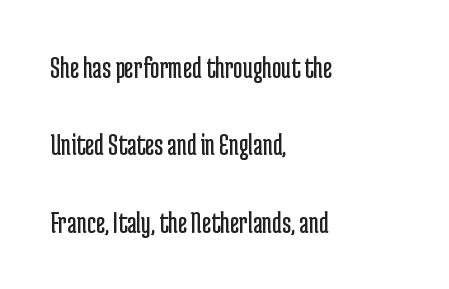
The image shows 32 px regular-weight, condensed sans-serif type, upright; set left-aligned, loose line spacing (2.42x), normal letter spacing, not underlined; low stroke contrast and a medium x-height.
